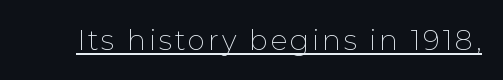
This sample uses an upright cut, with every glyph sitting square on the baseline. The font sits on the lighter half of the weight spectrum, regular included. Varying glyph widths throughout — classic text-font behaviour. These lines are composed in type without serifs.
